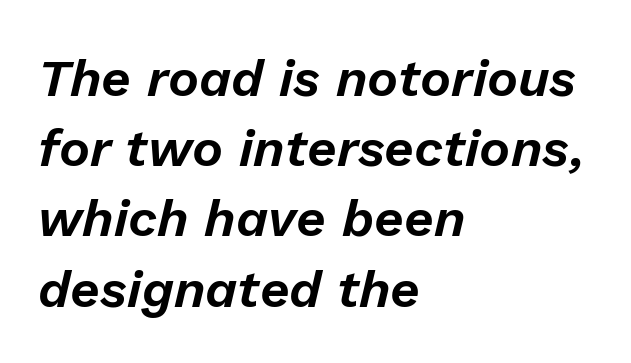
Q: Is the text italic (slanted)? A: Yes, it leans right by about 13 degrees.
Q: Is the text underlined? A: No.
Q: How is the paragraph aligned? A: Left-aligned.
Q: Is the spacing between letters normal or unusually wide? A: Normal.
Q: Is the spacing between lines tight, normal or loose? A: Normal.
Q: Width (condensed, normal, or wide)? A: Normal.
Q: Stroke contrast? A: Low.
Q: x-height? A: Medium.
Q: Monospaced? A: No.
